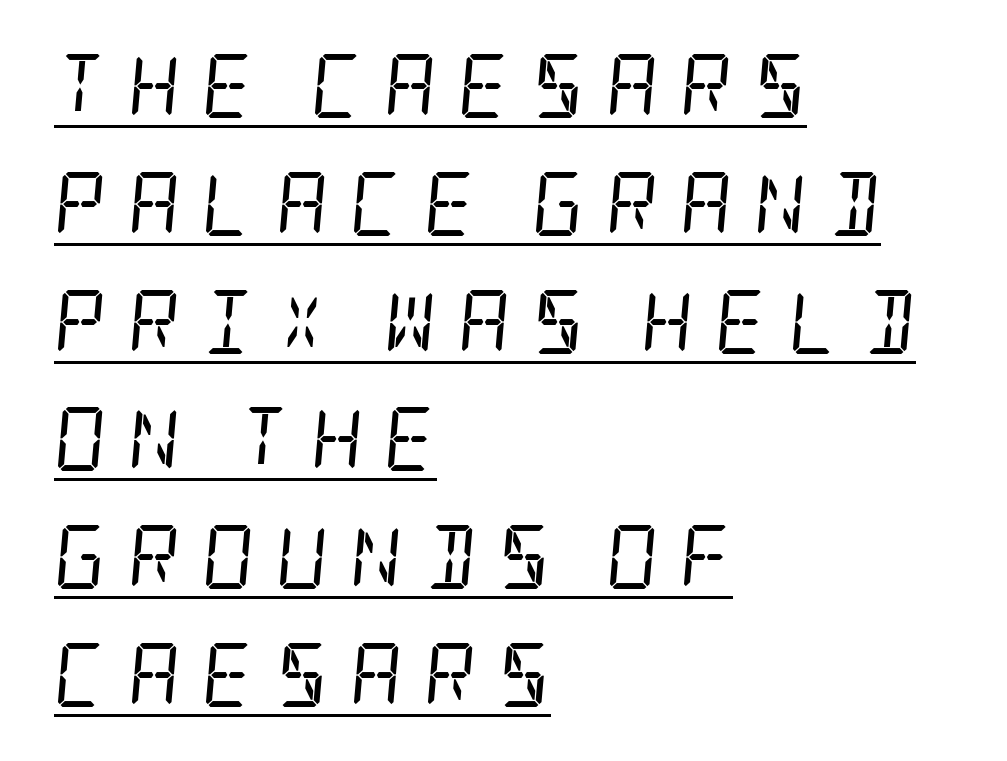
The image shows 64 px regular-weight, condensed serif type, italic (leaning right); set left-aligned, line spacing 1.84x, unusually wide letter spacing (+0.34 em), underlined; low stroke contrast and a large x-height.
